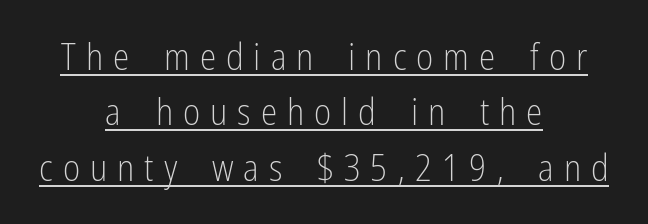
The image shows 37 px light, condensed sans-serif type, upright; set centered, normal line spacing (1.5x), unusually wide letter spacing (+0.27 em), underlined; low stroke contrast and a medium x-height.
